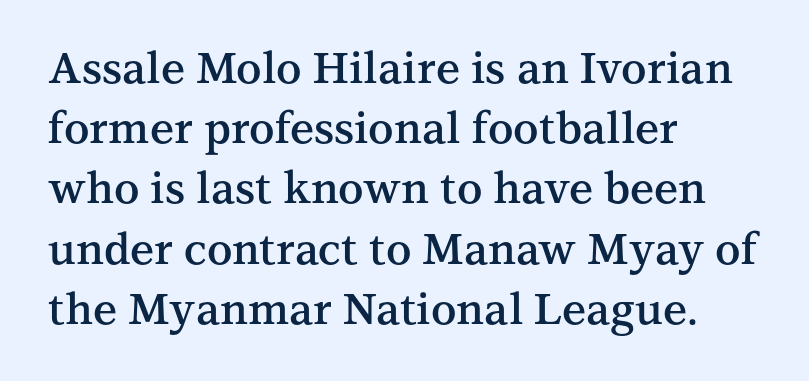
The text was rendered using a seriffed face with decorative stroke endings. The letters advance in unequal steps, a hallmark of proportional type. Notice how the passage keeps a crisp vertical edge on the left only. What stands out about the letter spacing? Nothing — it is the standard amount. A typesetter would call this leading conventional body-copy spacing. Descenders hang freely into open space.
